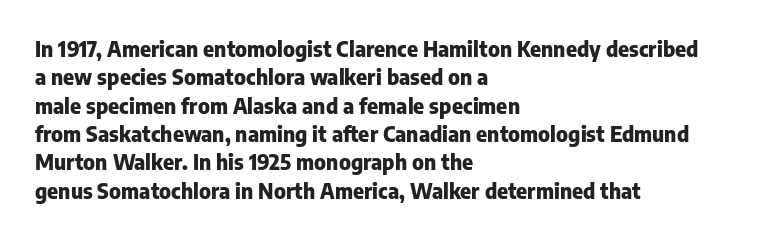
The lines in this sample share a left origin and differ only in where they stop. The block of text has a typical density, with ordinary space between rows. Posture: upright roman. The characters look thick and weighty, a clear bold. Letters rest on an invisible, unmarked baseline. There is no visible air inserted between adjacent glyphs.
